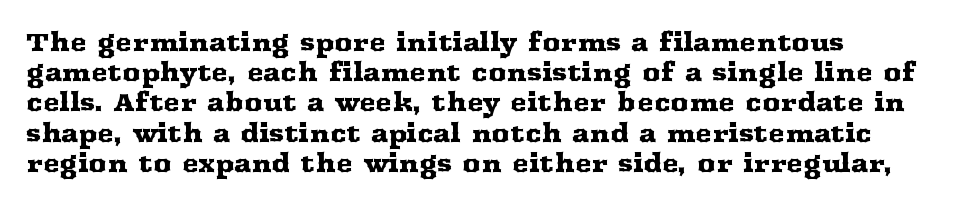
{"italic": "no", "underline": "no", "line_spacing_ratio": 1.21, "letter_spacing": "normal", "letter_spacing_em": 0.0, "glyph_px": 25}
